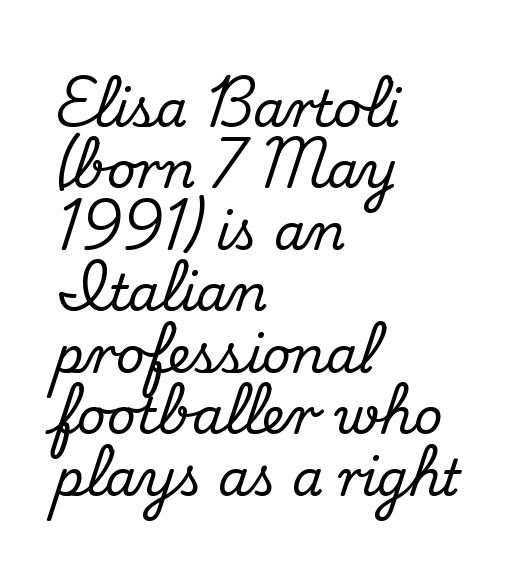
No word sits above an underline. The font family rendered here belongs to the serif group. Leftover space on each line is placed entirely after the last word. The rendering uses natural spacing where letterforms have individual widths. This rendering leaves character spacing at its baseline value.
